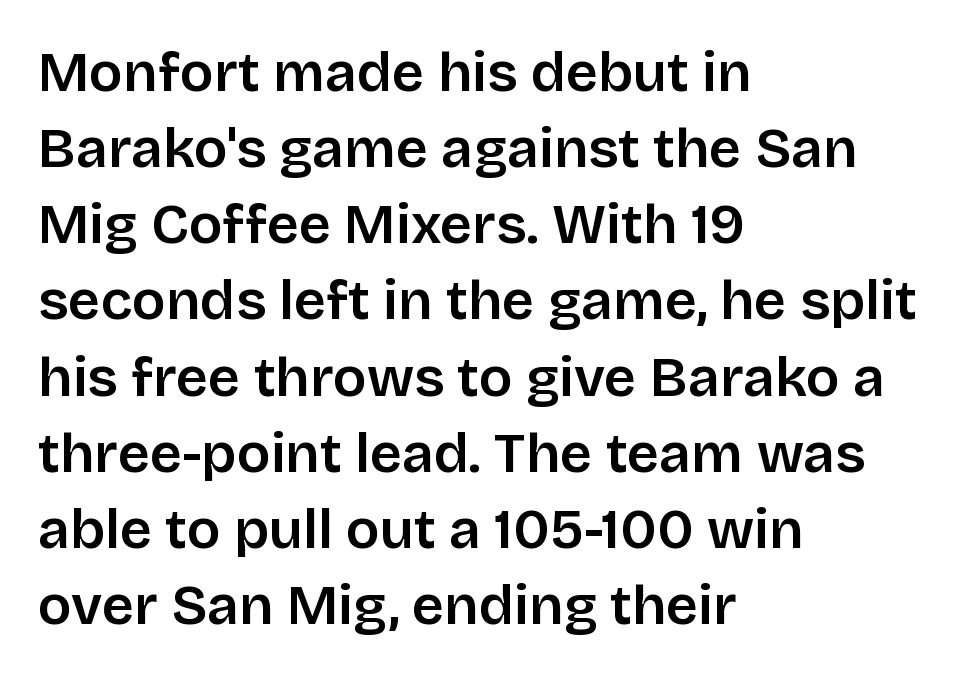
Q: Is the text bold? A: Semi-bold.
Q: Is the text italic (slanted)? A: No, it is upright.
Q: Is the typeface a serif or a sans-serif typeface? A: Sans-serif.
Q: Is the text underlined? A: No.
Q: How is the paragraph aligned? A: Left-aligned.
Q: Is the spacing between letters normal or unusually wide? A: Normal.
Q: Is the spacing between lines tight, normal or loose? A: Normal.
Q: Width (condensed, normal, or wide)? A: Normal.
Q: Stroke contrast? A: Low.
Q: x-height? A: Large.
Q: Monospaced? A: No.
